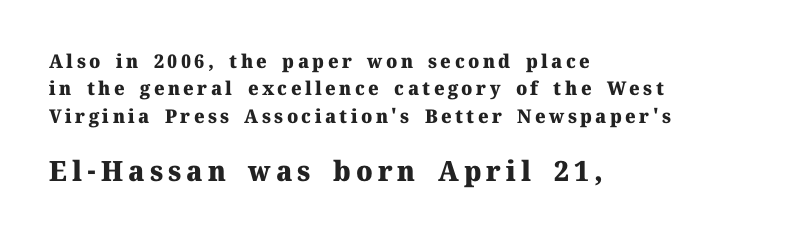
The image shows 28 px heavy serif type, upright; set left-aligned, normal line spacing (1.44x), not underlined; the second (bottom) block is 1.47x larger; medium stroke contrast and a medium x-height.
